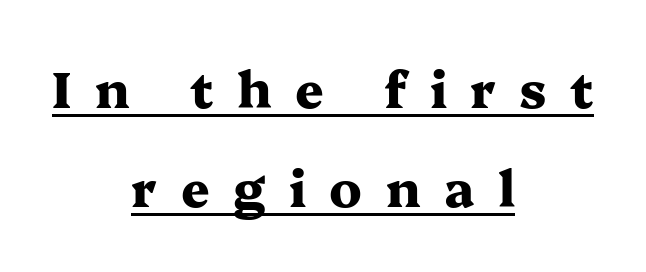
Q: Is the text bold? A: Yes.
Q: Is the text italic (slanted)? A: No, it is upright.
Q: Is the typeface a serif or a sans-serif typeface? A: Serif.
Q: Is the text underlined? A: Yes.
Q: How is the paragraph aligned? A: Centered.
Q: Is the spacing between letters normal or unusually wide? A: Unusually wide.
Q: Is the spacing between lines tight, normal or loose? A: Loose.
Q: Width (condensed, normal, or wide)? A: Wide.
Q: Stroke contrast? A: Medium.
Q: x-height? A: Medium.
Q: Monospaced? A: No.
